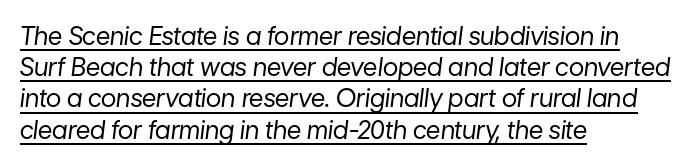
Unbolded letterforms with no extra heft. Leftover space on each line is placed entirely after the last word. This rendering features underlined lettering. Would a proofreader flag this as italicized? Yes.
